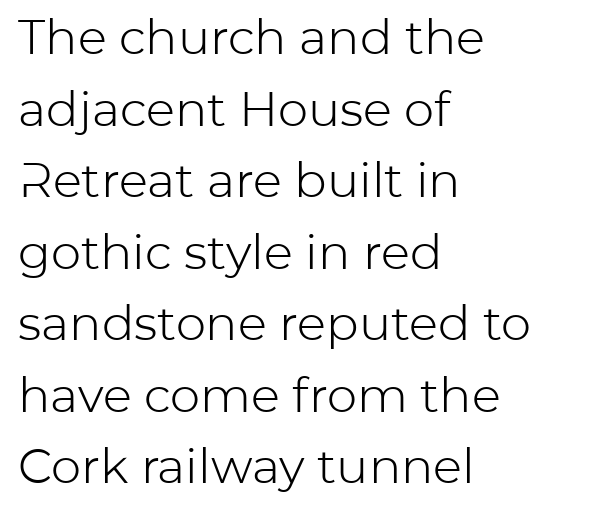
Check the space under the baseline: it is left empty. Think standard paragraph weight, or any step lighter than that. Regarding serifs, this sample does without them. No extra tracking has been applied to these lines. A roman cut, with each character standing at attention. Is this a fixed-width face? No — the glyphs have proportional, varying widths.
